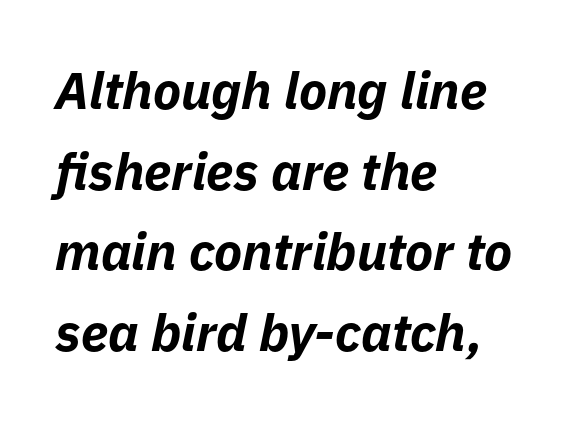
The image shows 52 px bold type, italic (leaning right); set left-aligned, normal line spacing (1.55x), normal letter spacing, not underlined; low stroke contrast and a medium x-height.
